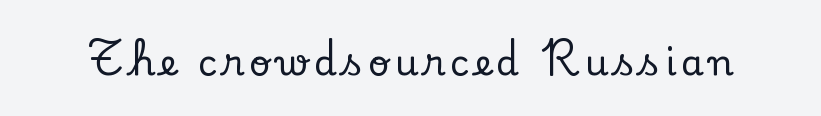
{"serif": "yes", "italic": "no", "width": "normal", "stroke_contrast": "low", "x_height": "small", "monospaced": "no", "underline": "no", "glyph_px": 37}
